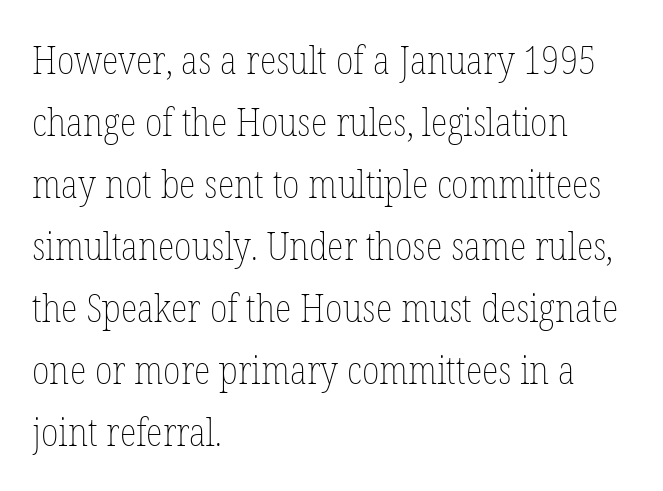
Q: Is the text bold? A: No.
Q: Is the text italic (slanted)? A: No, it is upright.
Q: Is the text underlined? A: No.
Q: How is the paragraph aligned? A: Left-aligned.
Q: Is the spacing between letters normal or unusually wide? A: Normal.
Q: Is the spacing between lines tight, normal or loose? A: Normal.
Q: Width (condensed, normal, or wide)? A: Condensed.
Q: Stroke contrast? A: Low.
Q: x-height? A: Medium.
Q: Monospaced? A: No.
